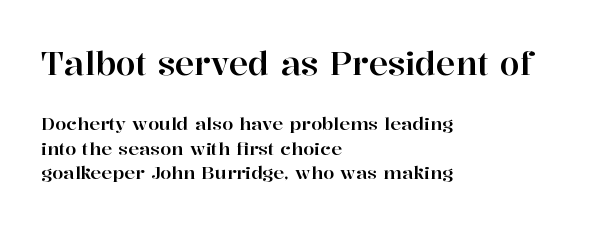
{"serif": "yes", "italic": "no", "width": "normal", "stroke_contrast": "high", "x_height": "medium", "monospaced": "no", "underline": "no", "align": "left", "line_spacing": "normal", "line_spacing_ratio": 1.38, "letter_spacing": "normal", "letter_spacing_em": 0.0, "larger_block": "first", "size_ratio": 1.78, "glyph_px": 32}
